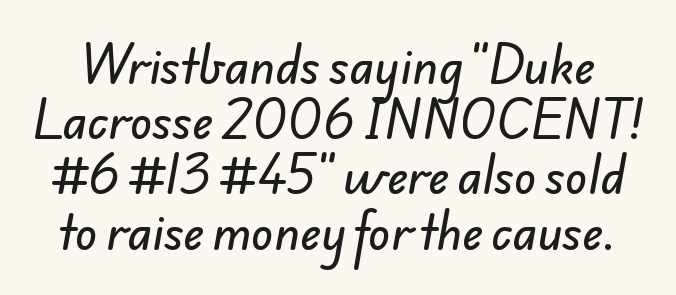
The characters display no serif detailing; their extremities are plain. The area under the type is left untouched. Nobody touched the tracking dial on this one. A typesetter would call this proportional, since set widths differ per character.
